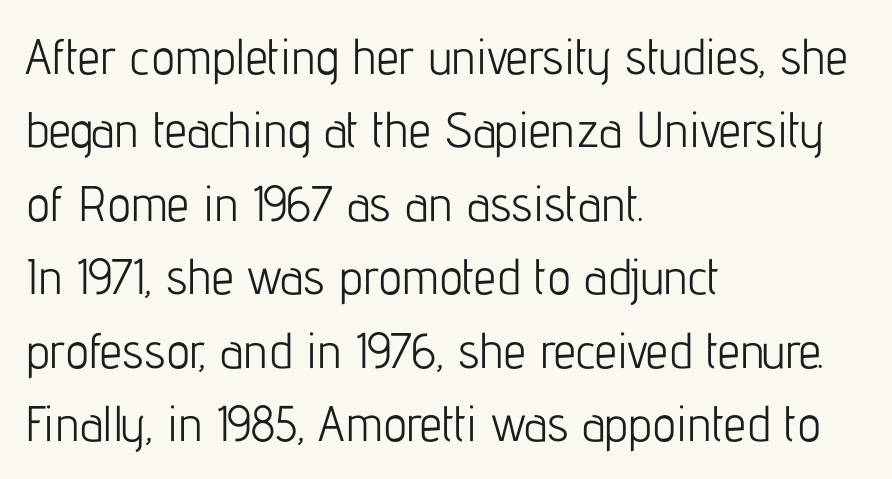
Q: Is the text bold? A: No.
Q: Is the text italic (slanted)? A: No, it is upright.
Q: Is the typeface a serif or a sans-serif typeface? A: Sans-serif.
Q: Is the text underlined? A: No.
Q: How is the paragraph aligned? A: Left-aligned.
Q: Is the spacing between letters normal or unusually wide? A: Normal.
Q: Is the spacing between lines tight, normal or loose? A: Normal.
Q: Width (condensed, normal, or wide)? A: Condensed.
Q: Stroke contrast? A: Low.
Q: x-height? A: Medium.
Q: Monospaced? A: No.
